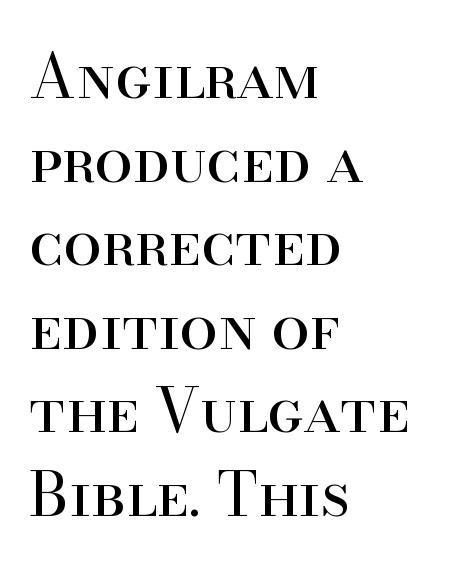
{"serif": "yes", "italic": "no", "bold": "no", "weight": "regular", "width": "normal", "stroke_contrast": "high", "x_height": "small", "monospaced": "no", "underline": "no", "align": "left", "line_spacing": "normal", "line_spacing_ratio": 1.37, "letter_spacing": "normal", "letter_spacing_em": 0.0, "glyph_px": 61}
